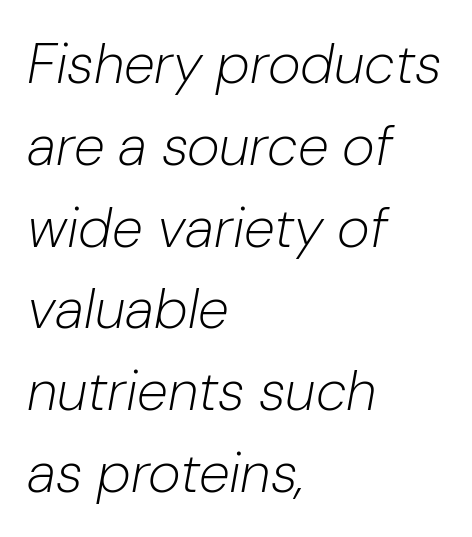
{"italic": "yes", "lean": "right", "slant_degrees": 10, "bold": "no", "weight": "light", "width": "normal", "stroke_contrast": "low", "x_height": "medium", "monospaced": "no", "underline": "no", "align": "left", "line_spacing": "normal", "line_spacing_ratio": 1.46, "letter_spacing": "normal", "letter_spacing_em": 0.0, "glyph_px": 56}
